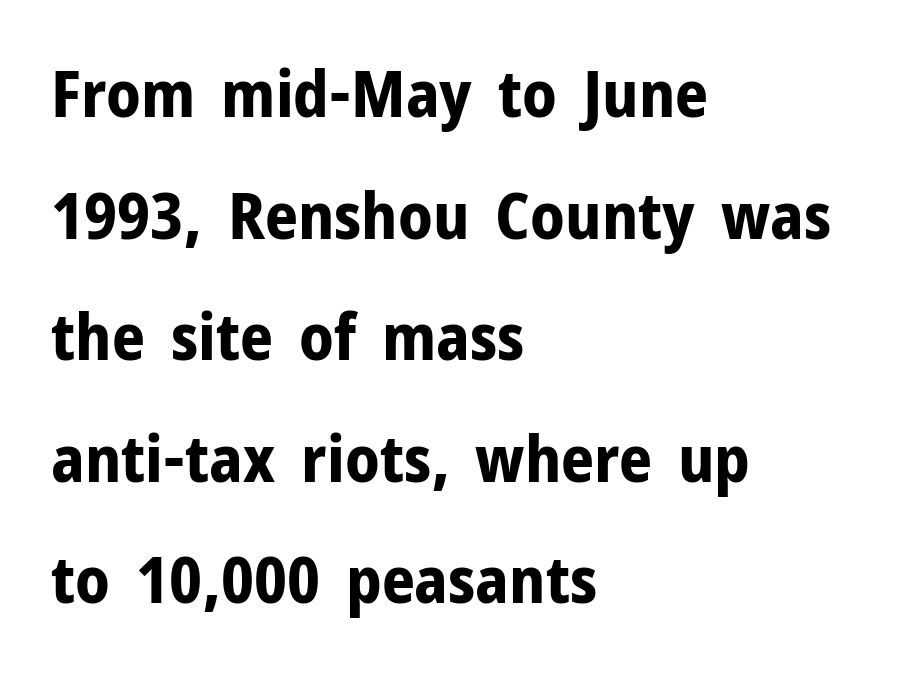
The image shows 65 px bold sans-serif type, upright; set left-aligned, line spacing 1.87x, normal letter spacing, not underlined; low stroke contrast and a medium x-height.
